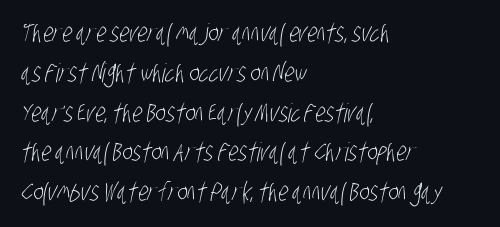
{"bold": "no", "underline": "no", "align": "left", "line_spacing": "normal", "line_spacing_ratio": 1.53, "letter_spacing": "normal", "letter_spacing_em": 0.0, "glyph_px": 26}
